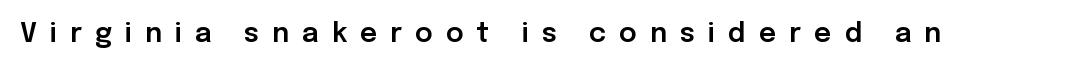
Short note: letters widely spaced. Bare-footed words on every line. Characters remain perfectly vertical along every line.
